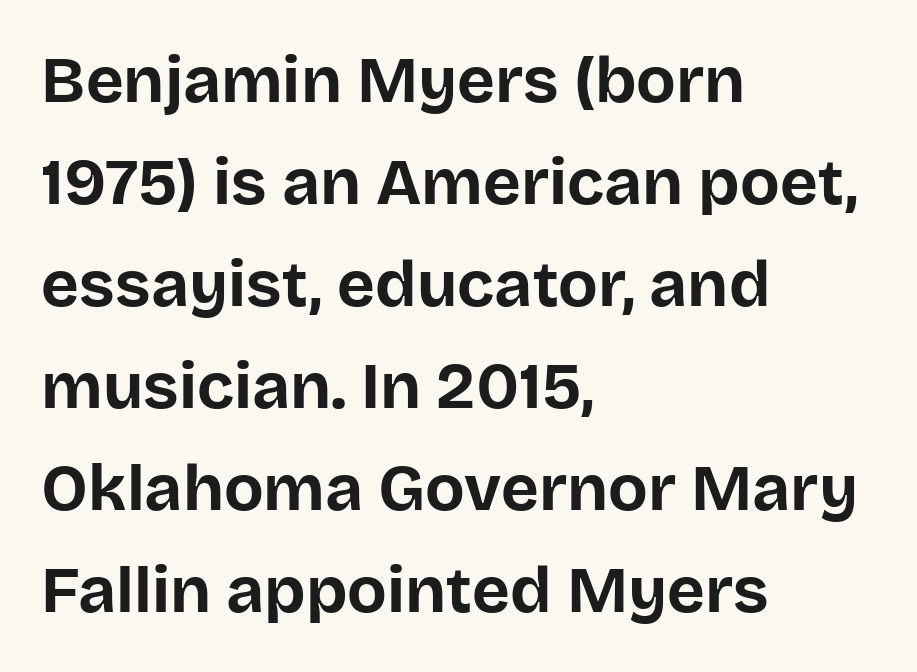
Q: Is the text bold? A: Yes.
Q: Is the text italic (slanted)? A: No, it is upright.
Q: Is the typeface a serif or a sans-serif typeface? A: Sans-serif.
Q: Is the text underlined? A: No.
Q: How is the paragraph aligned? A: Left-aligned.
Q: Is the spacing between letters normal or unusually wide? A: Normal.
Q: Is the spacing between lines tight, normal or loose? A: Normal.
Q: Width (condensed, normal, or wide)? A: Normal.
Q: Stroke contrast? A: Low.
Q: x-height? A: Large.
Q: Monospaced? A: No.
